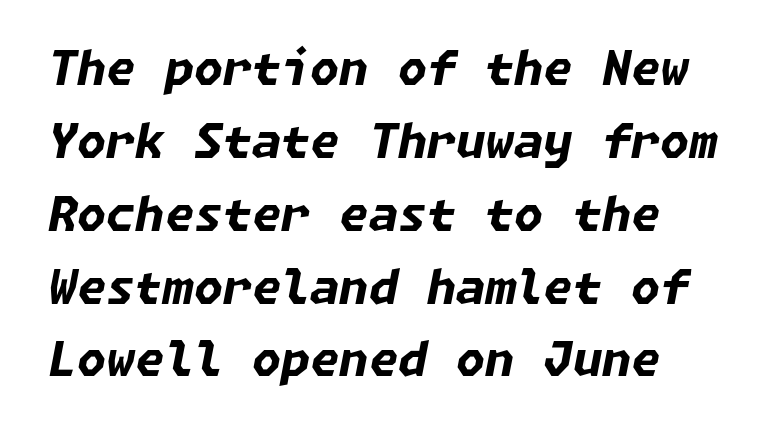
{"italic": "yes", "lean": "right", "slant_degrees": 11, "bold": "yes", "weight": "bold", "width": "normal", "stroke_contrast": "low", "x_height": "medium", "underline": "no", "line_spacing": "normal", "line_spacing_ratio": 1.55, "letter_spacing": "normal", "letter_spacing_em": 0.0, "glyph_px": 47}
